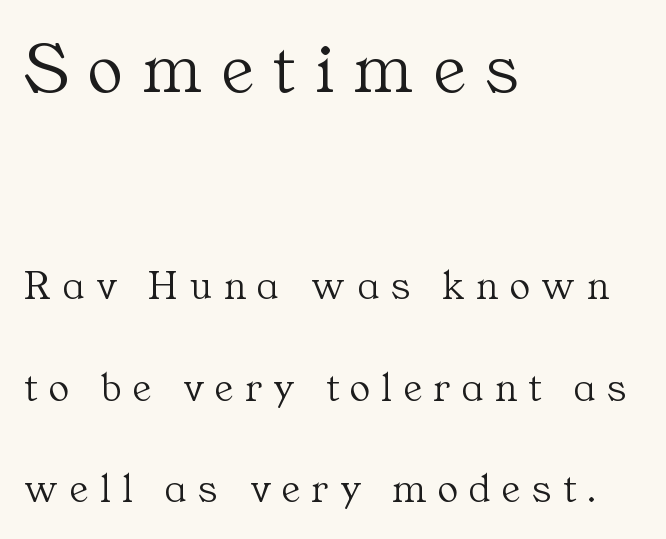
Q: Is the text bold? A: No.
Q: Is the text italic (slanted)? A: No, it is upright.
Q: Is the typeface a serif or a sans-serif typeface? A: Serif.
Q: Is the text underlined? A: No.
Q: How is the paragraph aligned? A: Left-aligned.
Q: Is the spacing between letters normal or unusually wide? A: Unusually wide.
Q: Is the spacing between lines tight, normal or loose? A: Loose.
Q: Which block of text is set in a larger size, the first (top) or the second (bottom)? A: The first (top) one.
Q: Width (condensed, normal, or wide)? A: Normal.
Q: Stroke contrast? A: Medium.
Q: x-height? A: Medium.
Q: Monospaced? A: No.
